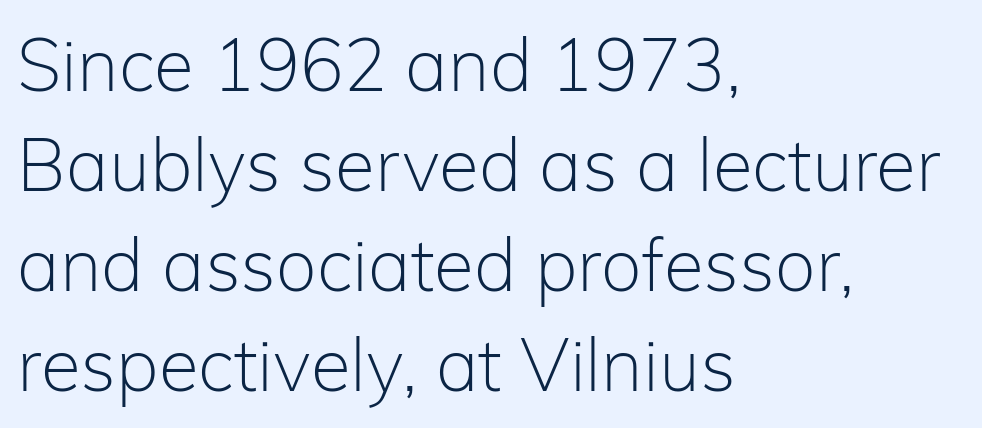
The image shows 73 px light sans-serif type, upright; set left-aligned, normal line spacing (1.37x), normal letter spacing, not underlined; low stroke contrast and a medium x-height.
